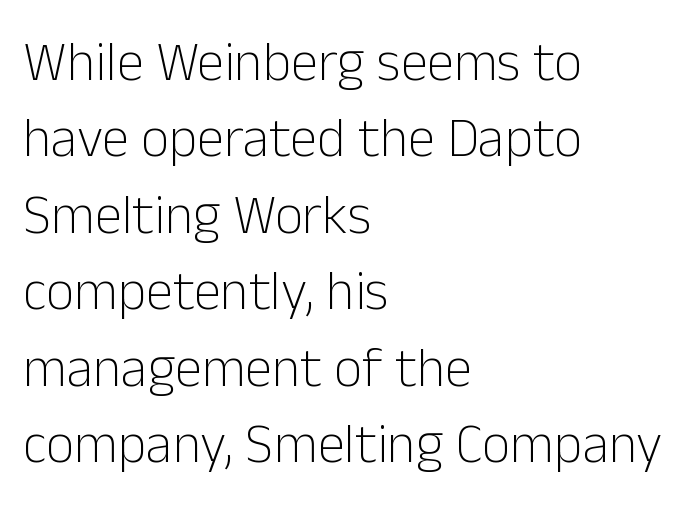
Q: Is the text bold? A: No.
Q: Is the text italic (slanted)? A: No, it is upright.
Q: Is the typeface a serif or a sans-serif typeface? A: Sans-serif.
Q: Is the text underlined? A: No.
Q: How is the paragraph aligned? A: Left-aligned.
Q: Is the spacing between letters normal or unusually wide? A: Normal.
Q: Is the spacing between lines tight, normal or loose? A: Normal.
Q: Width (condensed, normal, or wide)? A: Normal.
Q: Stroke contrast? A: Low.
Q: x-height? A: Medium.
Q: Monospaced? A: No.
